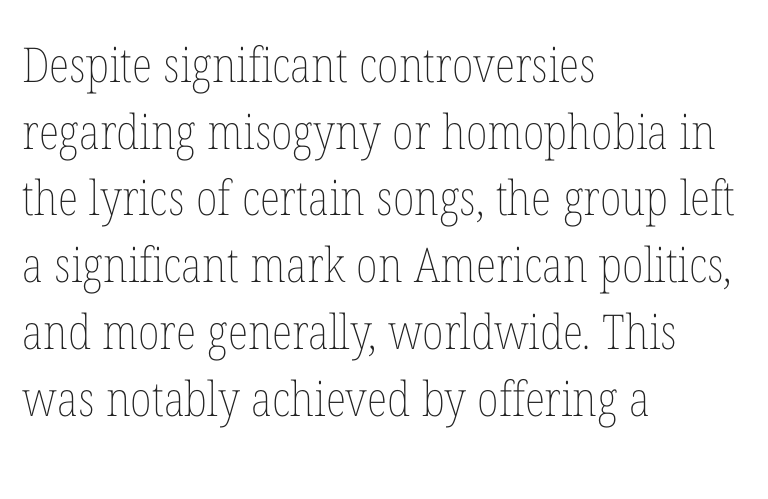
The image shows 48 px thin, condensed type, upright; set left-aligned, normal line spacing (1.39x), normal letter spacing, not underlined; low stroke contrast and a medium x-height.
